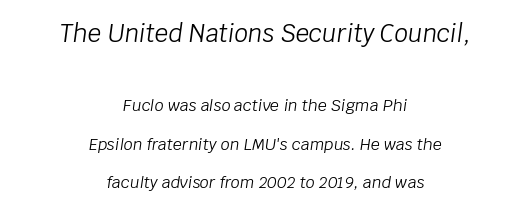
Q: Is the text bold? A: No.
Q: Is the text italic (slanted)? A: Yes, it leans right by about 8 degrees.
Q: Is the text underlined? A: No.
Q: How is the paragraph aligned? A: Centered.
Q: Is the spacing between letters normal or unusually wide? A: Normal.
Q: Is the spacing between lines tight, normal or loose? A: Loose.
Q: Which block of text is set in a larger size, the first (top) or the second (bottom)? A: The first (top) one.
